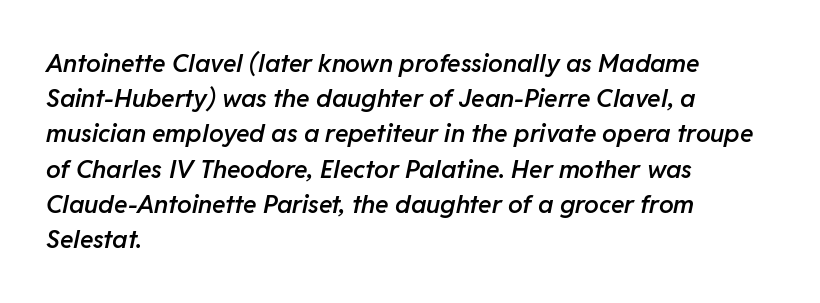
The image shows 25 px text type, italic (leaning right); set left-aligned, normal line spacing (1.41x), normal letter spacing, not underlined.
